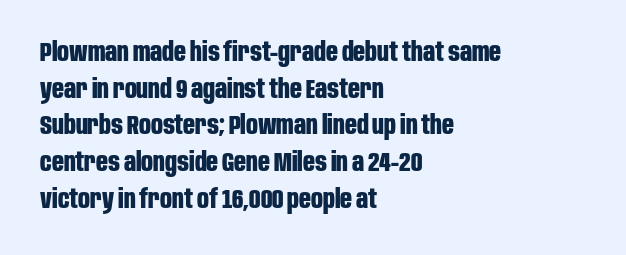
The image shows 26 px bold type, upright; set left-aligned, normal line spacing (1.41x), normal letter spacing, not underlined.
